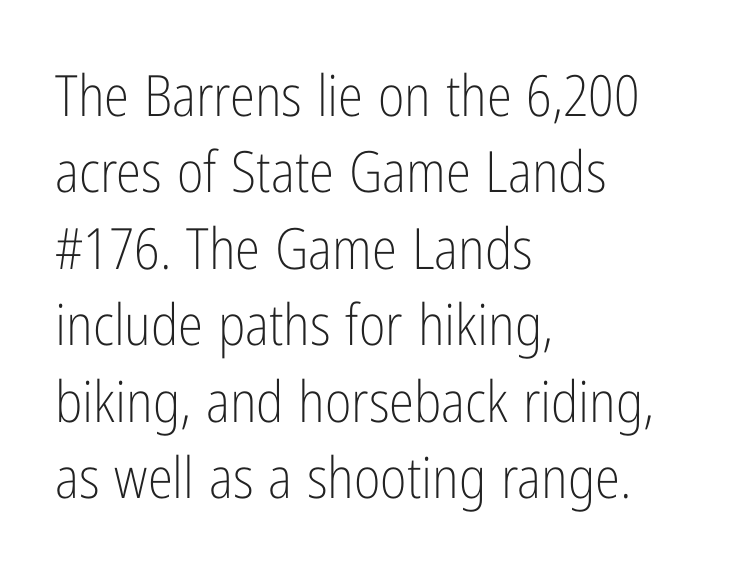
{"serif": "no", "italic": "no", "bold": "no", "weight": "light", "width": "condensed", "stroke_contrast": "low", "x_height": "medium", "monospaced": "no", "underline": "no", "align": "left", "line_spacing": "normal", "line_spacing_ratio": 1.34, "letter_spacing": "normal", "letter_spacing_em": 0.0, "glyph_px": 57}
